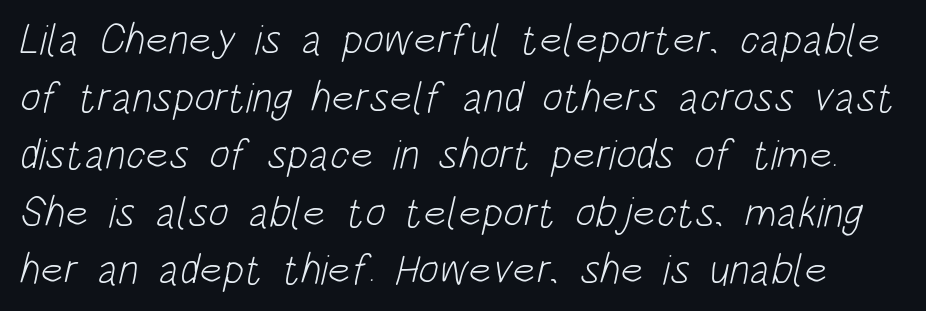
{"serif": "no", "bold": "no", "weight": "light", "width": "condensed", "stroke_contrast": "low", "x_height": "large", "monospaced": "no", "underline": "no", "line_spacing": "normal", "line_spacing_ratio": 1.34, "letter_spacing": "normal", "letter_spacing_em": 0.0, "glyph_px": 43}
